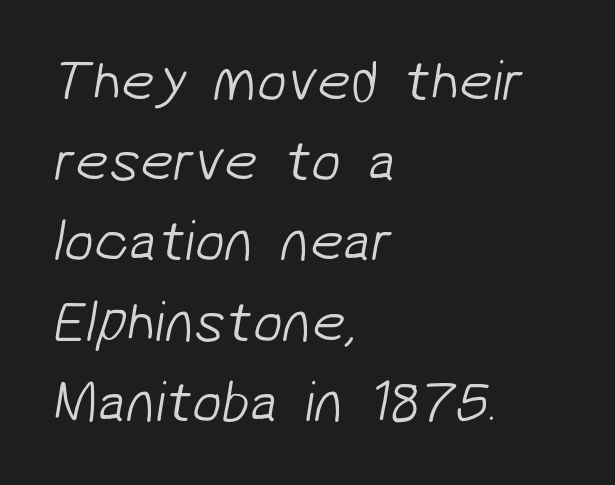
{"serif": "no", "bold": "no", "weight": "light", "width": "normal", "stroke_contrast": "low", "x_height": "medium", "monospaced": "no", "underline": "no", "align": "left", "line_spacing": "normal", "line_spacing_ratio": 1.36, "letter_spacing": "normal", "letter_spacing_em": 0.0, "glyph_px": 59}
